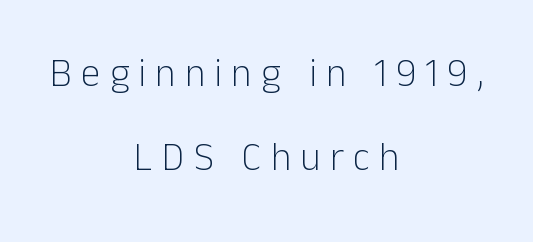
Q: Is the text bold? A: No.
Q: Is the text italic (slanted)? A: No, it is upright.
Q: Is the typeface a serif or a sans-serif typeface? A: Sans-serif.
Q: Is the text underlined? A: No.
Q: How is the paragraph aligned? A: Centered.
Q: Is the spacing between letters normal or unusually wide? A: Unusually wide.
Q: Is the spacing between lines tight, normal or loose? A: Loose.
Q: Width (condensed, normal, or wide)? A: Normal.
Q: Stroke contrast? A: Low.
Q: x-height? A: Medium.
Q: Monospaced? A: No.
